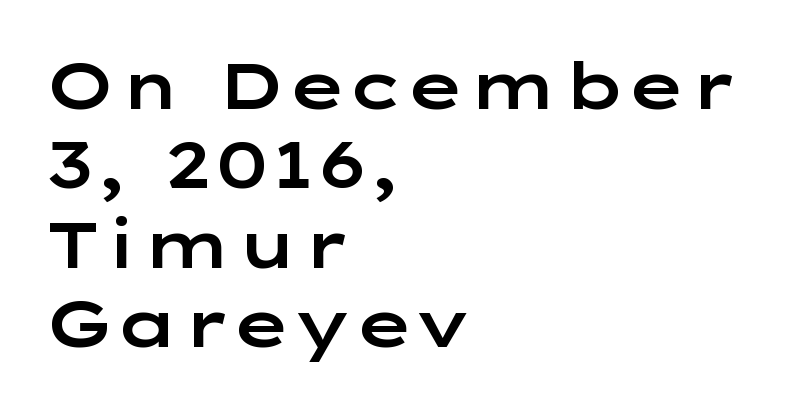
The image shows 65 px wide sans-serif type, upright; set left-aligned, line spacing 1.22x, normal letter spacing, not underlined; low stroke contrast and a medium x-height.
